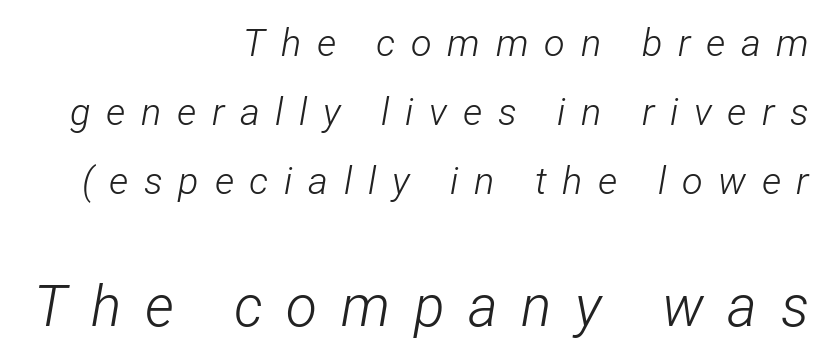
{"italic": "yes", "lean": "right", "slant_degrees": 12, "bold": "no", "weight": "light", "width": "condensed", "stroke_contrast": "low", "x_height": "medium", "monospaced": "no", "underline": "no", "align": "right", "line_spacing_ratio": 1.82, "letter_spacing": "wide", "letter_spacing_em": 0.41, "larger_block": "second", "size_ratio": 1.5, "glyph_px": 57}
